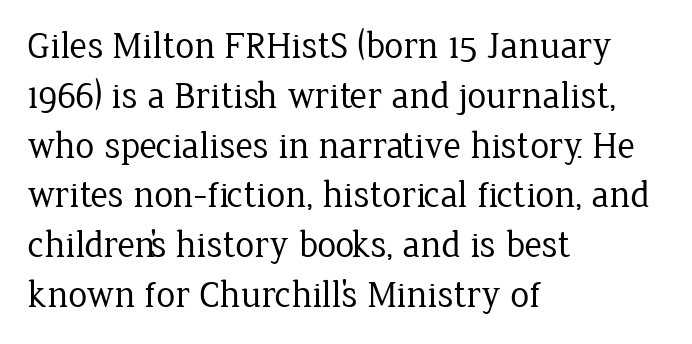
Q: Is the text bold? A: No.
Q: Is the text italic (slanted)? A: No, it is upright.
Q: Is the typeface a serif or a sans-serif typeface? A: Serif.
Q: Is the text underlined? A: No.
Q: How is the paragraph aligned? A: Left-aligned.
Q: Is the spacing between letters normal or unusually wide? A: Normal.
Q: Is the spacing between lines tight, normal or loose? A: Normal.
Q: Width (condensed, normal, or wide)? A: Normal.
Q: Stroke contrast? A: Low.
Q: x-height? A: Medium.
Q: Monospaced? A: No.
